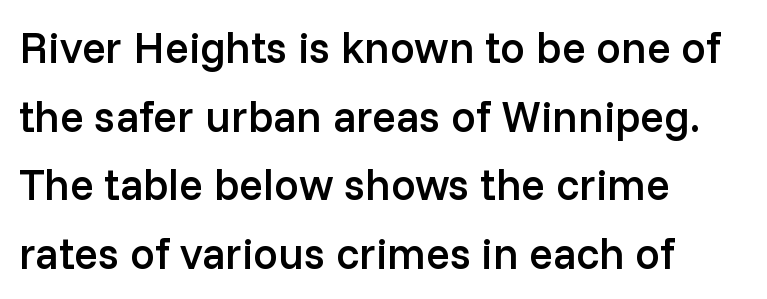
Semibold letterforms, between regular and bold. Reading down the column, the eye jumps a familiar distance to each next line. Letter spacing: default. Each letter's strokes conclude bluntly, with no projecting serifs. Varying glyph widths throughout — classic text-font behaviour.
